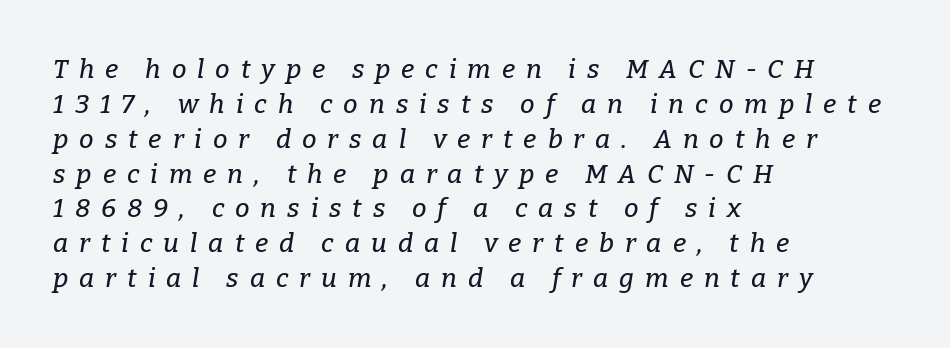
Q: Is the text italic (slanted)? A: Yes, it leans right by about 9 degrees.
Q: Is the text underlined? A: No.
Q: How is the paragraph aligned? A: Left-aligned.
Q: Is the spacing between letters normal or unusually wide? A: Unusually wide.
Q: Is the spacing between lines tight, normal or loose? A: Normal.
